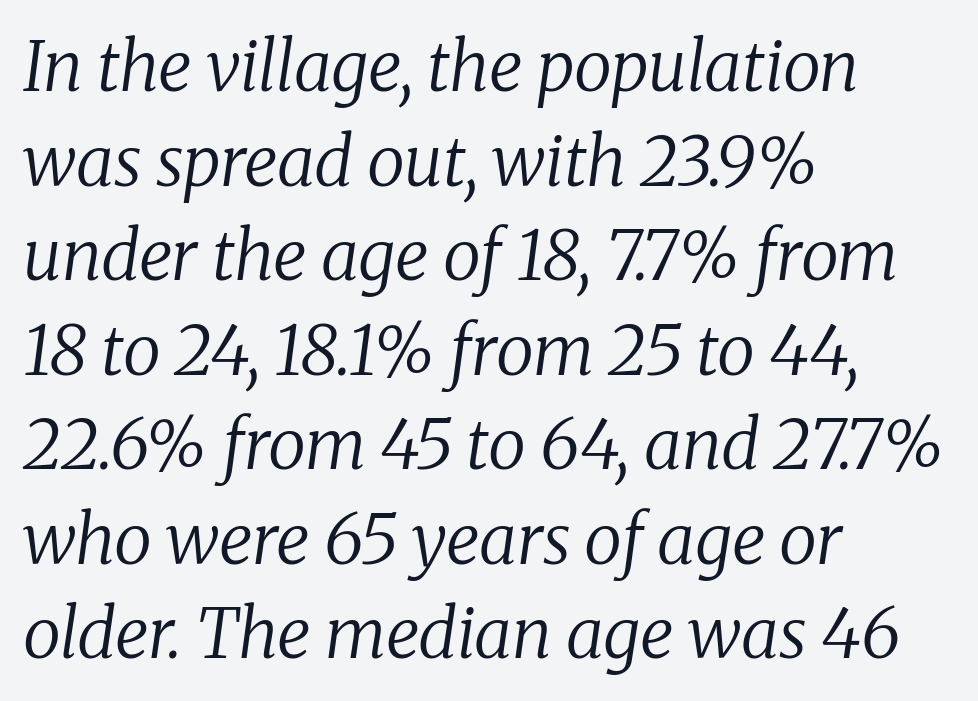
{"serif": "yes", "italic": "yes", "lean": "right", "slant_degrees": 8, "bold": "no", "weight": "regular", "width": "normal", "stroke_contrast": "low", "x_height": "medium", "monospaced": "no", "underline": "no", "align": "left", "line_spacing": "normal", "line_spacing_ratio": 1.37, "letter_spacing": "normal", "letter_spacing_em": 0.0, "glyph_px": 69}
